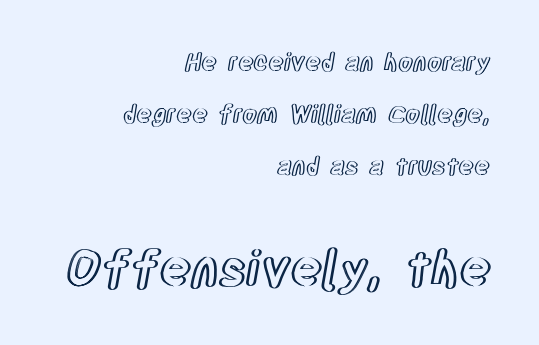
The image shows 49 px condensed type; set right-aligned, loose line spacing (2.16x), normal letter spacing, not underlined; the second (bottom) block is 2.04x larger; a large x-height.
